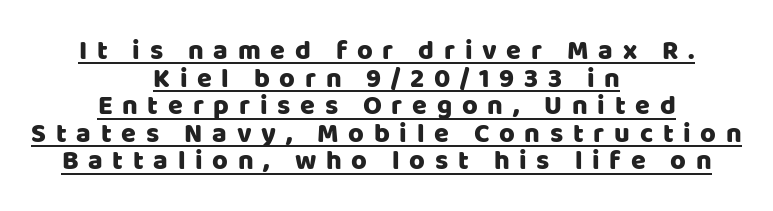
Q: Is the text italic (slanted)? A: No, it is upright.
Q: Is the text underlined? A: Yes.
Q: How is the paragraph aligned? A: Centered.
Q: Is the spacing between letters normal or unusually wide? A: Unusually wide.
Q: Is the spacing between lines tight, normal or loose? A: Tight.
